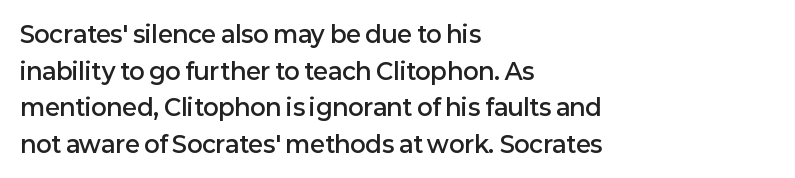
{"italic": "no", "bold": "semi", "underline": "no", "align": "left", "line_spacing": "normal", "line_spacing_ratio": 1.59, "letter_spacing": "normal", "letter_spacing_em": 0.0, "glyph_px": 23}
